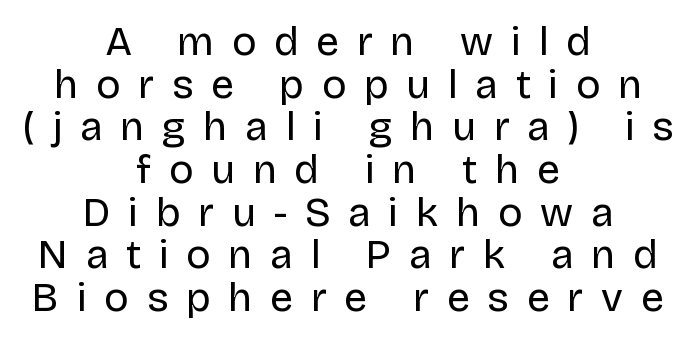
Nothing sits at the stroke ends, so this counts as sans-serif. The rendering uses a small line-height, squeezing the rows. Spacing between characters has been opened up far beyond the box default. The letters stand straight up with perfectly vertical stems. No heavy texture on the line: the type isn't bold.
